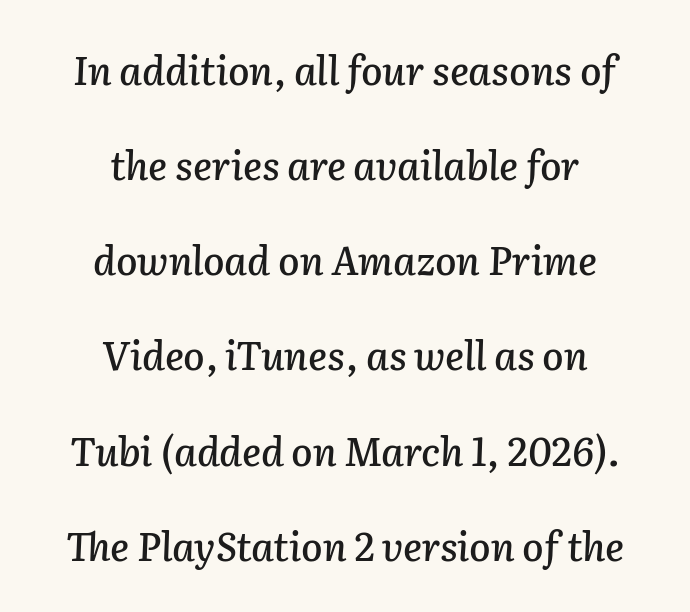
The image shows 39 px text type, italic (leaning right); set centered, loose line spacing (2.44x), normal letter spacing, not underlined; low stroke contrast and a medium x-height.
